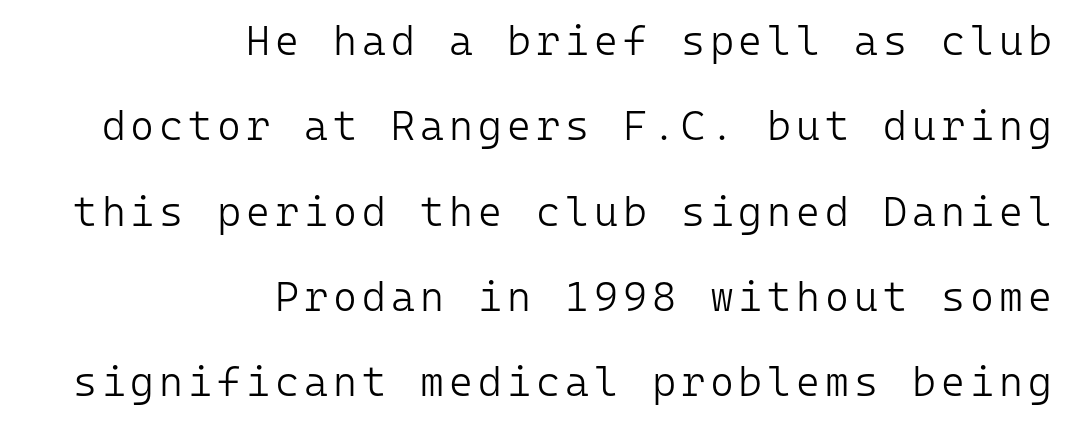
{"serif": "no", "italic": "no", "bold": "no", "weight": "light", "width": "normal", "stroke_contrast": "low", "x_height": "medium", "monospaced": "yes", "underline": "no", "align": "right", "line_spacing": "loose", "line_spacing_ratio": 2.08, "glyph_px": 41}
